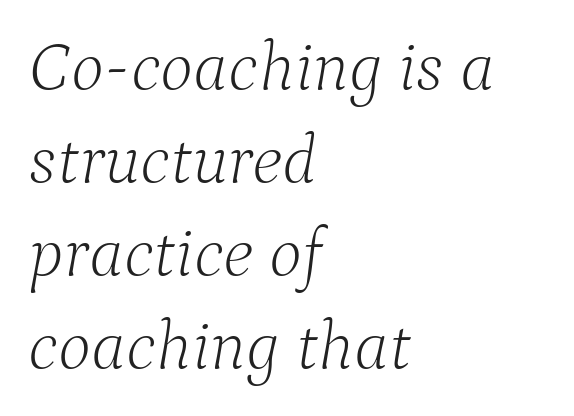
{"serif": "yes", "italic": "yes", "lean": "right", "slant_degrees": 9, "bold": "no", "weight": "light", "width": "normal", "stroke_contrast": "low", "x_height": "medium", "monospaced": "no", "underline": "no", "align": "left", "line_spacing": "normal", "line_spacing_ratio": 1.33, "letter_spacing": "normal", "letter_spacing_em": 0.0, "glyph_px": 70}
